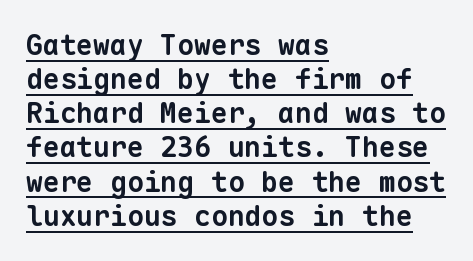
The image shows 28 px bold sans-serif type, monospaced; set left-aligned, line spacing 1.22x, normal letter spacing, underlined; low stroke contrast and a medium x-height.
